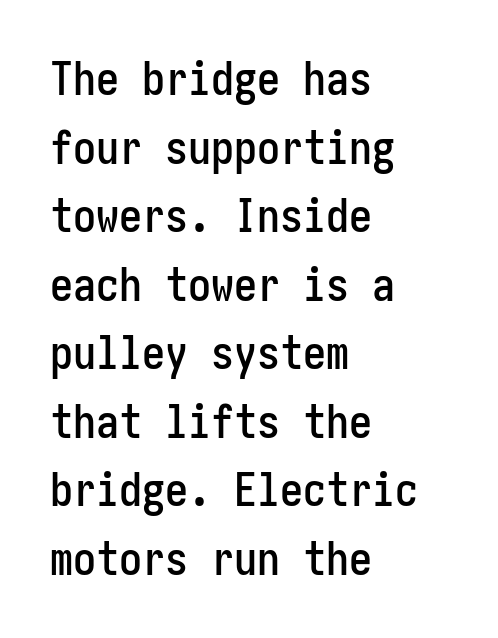
The vertical gap from one line to the next is medium. The characters display no serif detailing; their extremities are plain. The axis of the letterforms is exactly vertical. Alignment: flush left. This sample uses plain, unmodified letter spacing.
